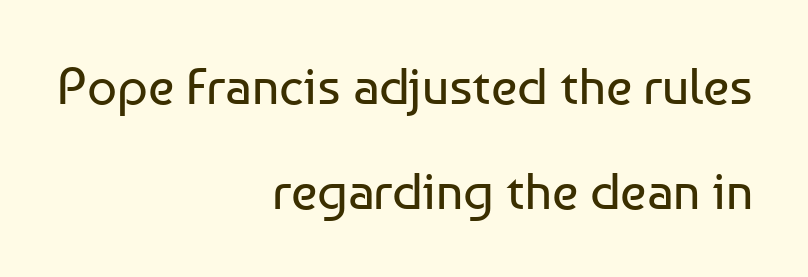
{"serif": "no", "italic": "no", "bold": "no", "weight": "regular", "width": "normal", "stroke_contrast": "low", "x_height": "medium", "monospaced": "no", "underline": "no", "align": "right", "line_spacing": "loose", "line_spacing_ratio": 2.01, "letter_spacing": "normal", "letter_spacing_em": 0.0, "glyph_px": 52}
